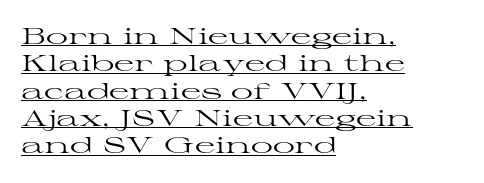
Stems here are at most as thick as an everyday book face. Posture: straight, roman, zero tilt. Observe the ordinary spacing: letters are neighbours, not strangers. In designer terms, the underline attribute is active on this setting. Left-aligned paragraph, ragged on the right.
